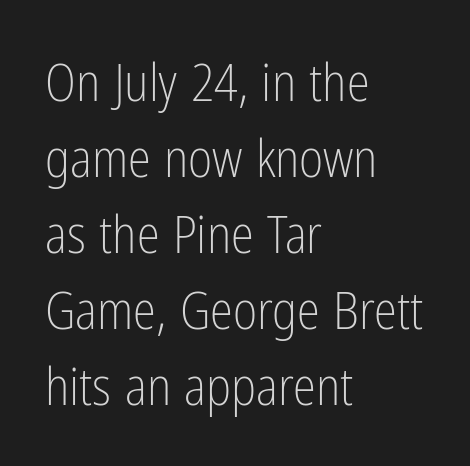
Q: Is the text bold? A: No.
Q: Is the text italic (slanted)? A: No, it is upright.
Q: Is the typeface a serif or a sans-serif typeface? A: Sans-serif.
Q: Is the text underlined? A: No.
Q: How is the paragraph aligned? A: Left-aligned.
Q: Is the spacing between letters normal or unusually wide? A: Normal.
Q: Is the spacing between lines tight, normal or loose? A: Normal.
Q: Width (condensed, normal, or wide)? A: Condensed.
Q: Stroke contrast? A: Low.
Q: x-height? A: Medium.
Q: Monospaced? A: No.
